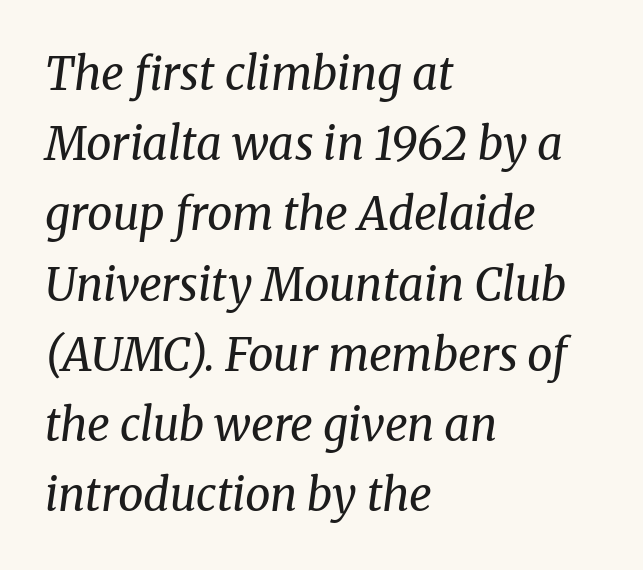
The image shows 45 px regular-weight serif type, italic (leaning right); set left-aligned, normal line spacing (1.56x), normal letter spacing, not underlined; medium stroke contrast and a medium x-height.
